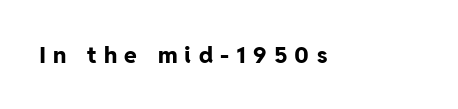
Between one letter and the next there's a generous, obvious gap. Does the lettering tilt? It doesn't — this is upright. I'd describe the lettering as bold — thick and assertive. Letters rest on an invisible, unmarked baseline.
